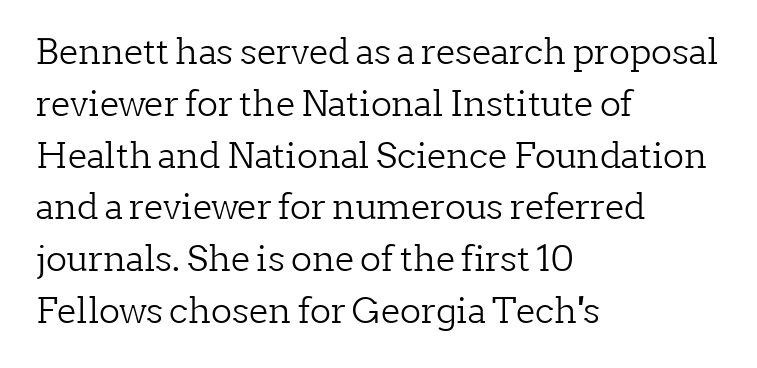
{"serif": "yes", "italic": "no", "bold": "no", "weight": "light", "width": "normal", "stroke_contrast": "low", "x_height": "medium", "monospaced": "no", "underline": "no", "align": "left", "line_spacing": "normal", "line_spacing_ratio": 1.48, "letter_spacing": "normal", "letter_spacing_em": 0.0, "glyph_px": 35}
